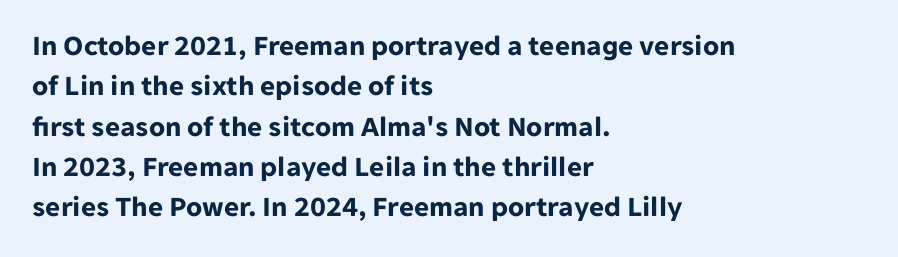
A typesetter would mark this as roman, not italic. Heavy, bold letterforms. The passage shown has conventional tracking throughout. No feet cap the strokes, marking this as sans-serif type.
